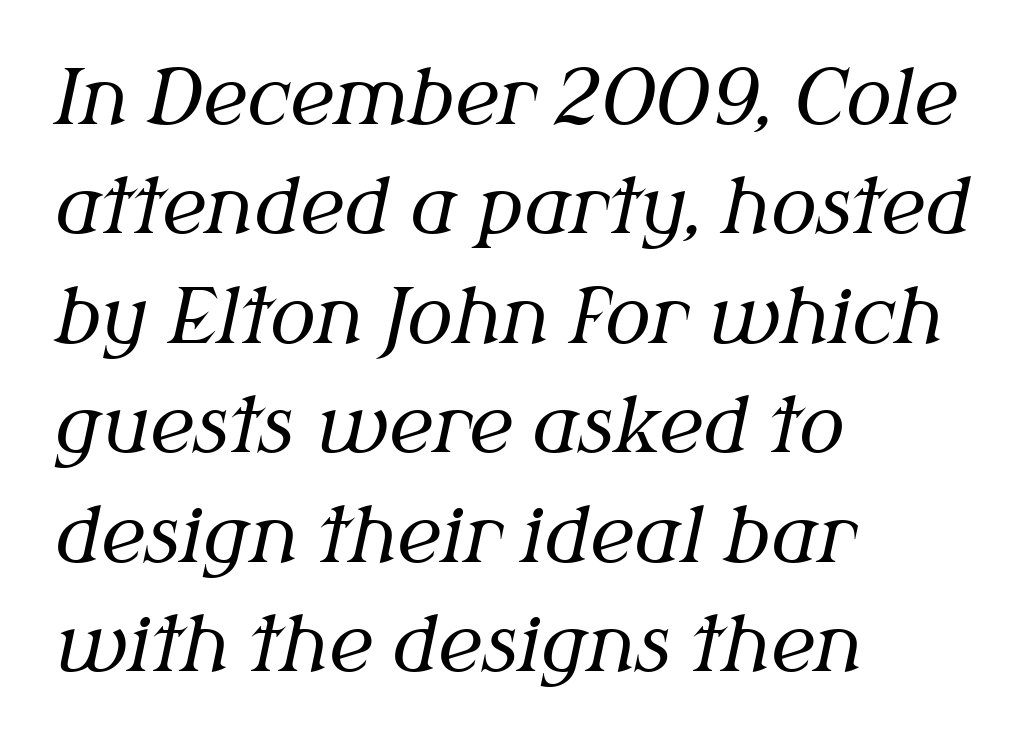
Tracking value appears to be zero — textbook default spacing. The letters advance in unequal steps, a hallmark of proportional type. Is the type heavy? It reads as light-to-regular instead. Compared with ordinary roman type, these characters are visibly tilted. Line spacing here is normal. The glyphs are unaccompanied by any horizontal stroke below them.
